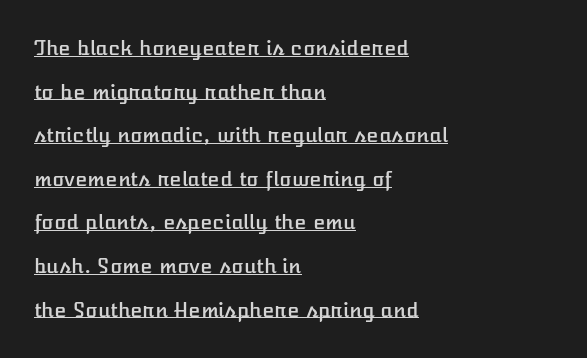
{"italic": "no", "underline": "yes", "align": "left", "line_spacing": "loose", "line_spacing_ratio": 2.18, "letter_spacing": "normal", "letter_spacing_em": 0.0, "glyph_px": 20}
